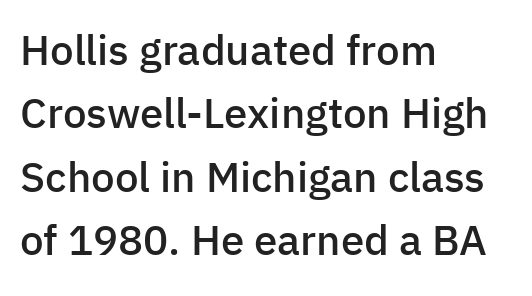
The image shows 42 px semibold sans-serif type, upright; set left-aligned, normal line spacing (1.51x), normal letter spacing, not underlined; low stroke contrast and a medium x-height.
